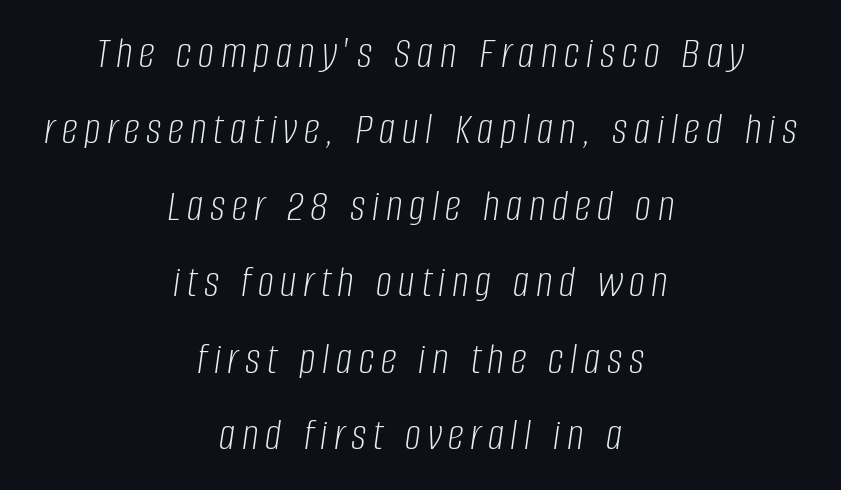
The image shows 45 px light, condensed type, italic (leaning right); set centered, normal line spacing (1.7x), not underlined; low stroke contrast and a large x-height.
